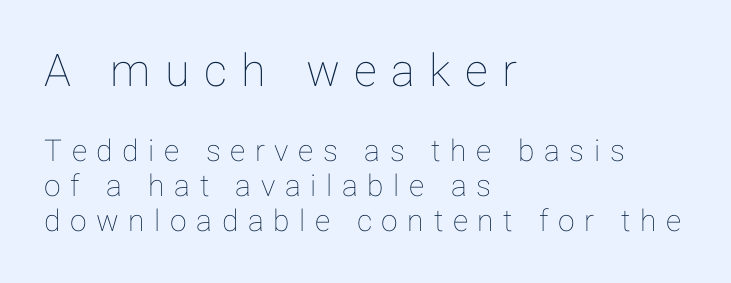
Italic? Not at all — the glyphs are vertical. The letters in the upper block stand taller than those in the block below. The paragraph has a hard left edge and a soft right edge. Looks like regular typesetting: each glyph gets only the width it needs.
